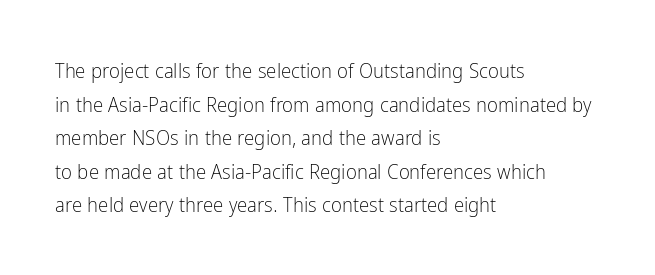
The image shows 21 px text type, upright; set left-aligned, normal line spacing (1.6x), normal letter spacing, not underlined.
